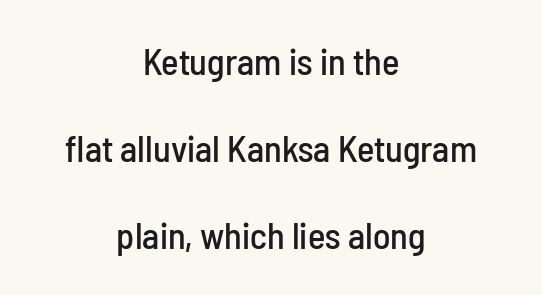
There is no visible air inserted between adjacent glyphs. The space directly below the letters is spotless. Do the letters lean? They stand straight. The lines are quadded center. Proportional: the letters do not fall into vertical columns.
